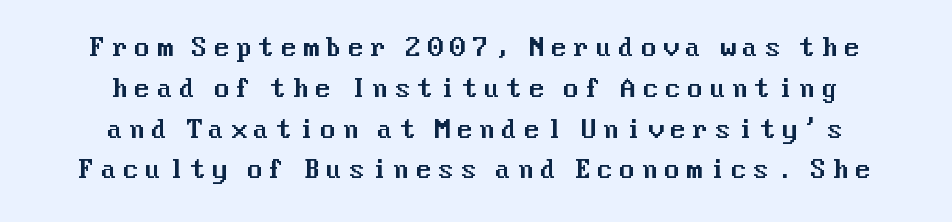
Q: Is the text italic (slanted)? A: No, it is upright.
Q: Is the text underlined? A: No.
Q: How is the paragraph aligned? A: Centered.
Q: Is the spacing between letters normal or unusually wide? A: Unusually wide.
Q: Is the spacing between lines tight, normal or loose? A: Normal.
